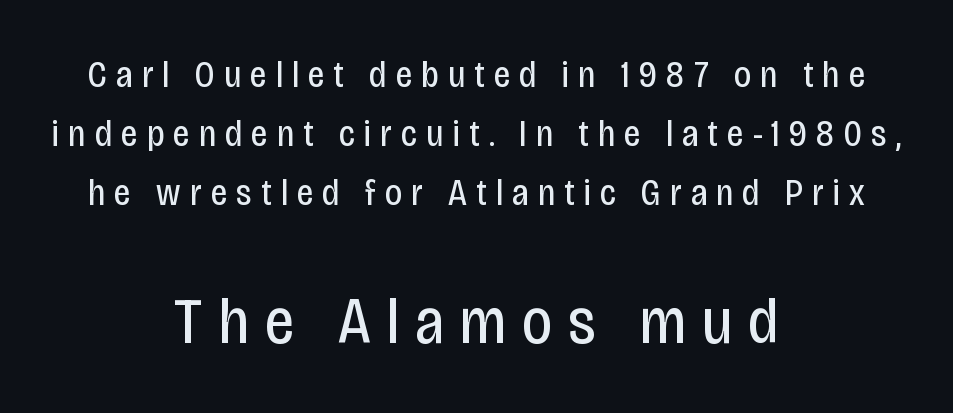
The image shows 65 px regular-weight, condensed sans-serif type, upright; set centered, normal line spacing (1.6x), unusually wide letter spacing (+0.25 em), not underlined; the second (bottom) block is 1.76x larger; low stroke contrast and a large x-height.
